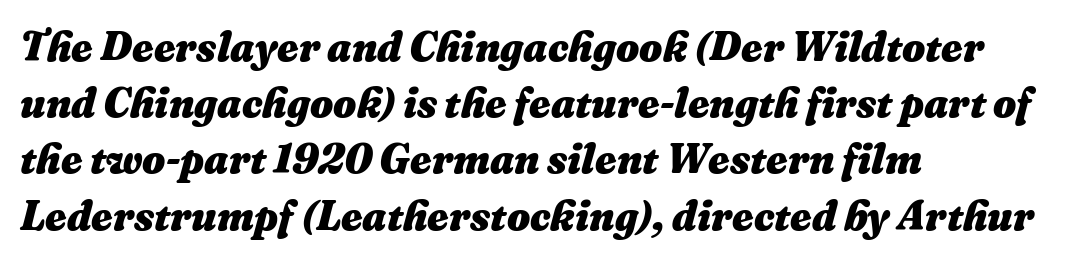
The image shows 41 px heavy type, italic (leaning right); set left-aligned, normal line spacing (1.37x), normal letter spacing, not underlined; medium stroke contrast and a medium x-height.
